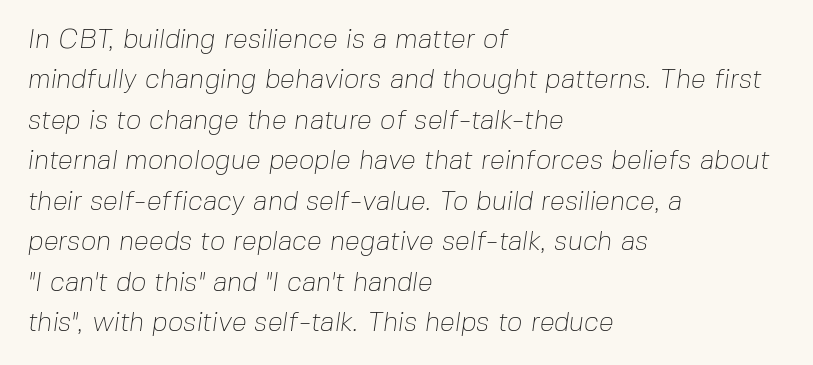
Q: Is the text bold? A: No.
Q: Is the text underlined? A: No.
Q: How is the paragraph aligned? A: Left-aligned.
Q: Is the spacing between letters normal or unusually wide? A: Normal.
Q: Is the spacing between lines tight, normal or loose? A: Normal.
